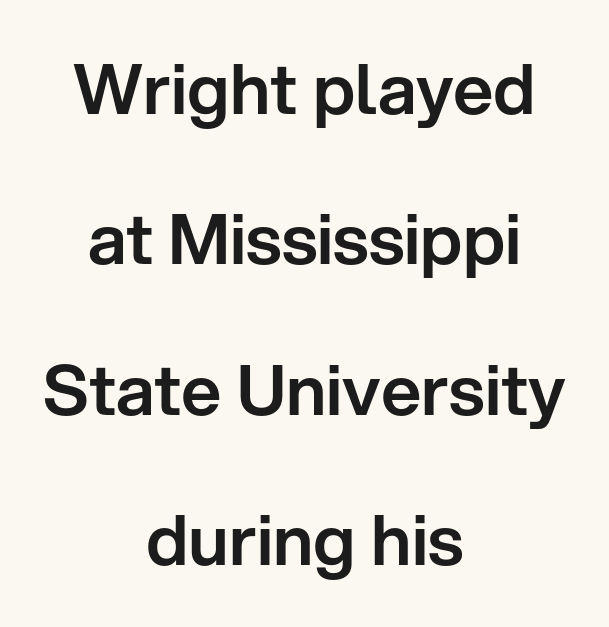
Q: Is the text italic (slanted)? A: No, it is upright.
Q: Is the typeface a serif or a sans-serif typeface? A: Sans-serif.
Q: Is the text underlined? A: No.
Q: How is the paragraph aligned? A: Centered.
Q: Is the spacing between letters normal or unusually wide? A: Normal.
Q: Is the spacing between lines tight, normal or loose? A: Loose.
Q: Width (condensed, normal, or wide)? A: Normal.
Q: Stroke contrast? A: Low.
Q: x-height? A: Medium.
Q: Monospaced? A: No.
